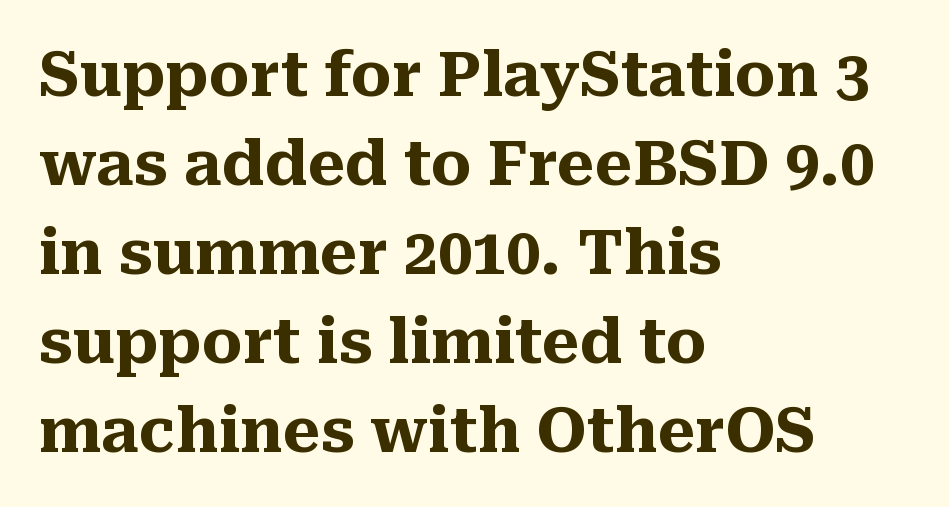
The glyphs in this specimen are seriffed. Compared with typical paragraphs, the rows here are spaced about the same. Reading down the block, your eye returns to a fixed left position each line. Bare-footed words on every line. When letters stand straight like this, we call the style roman or upright. The horizontal fit of the characters is conventional and even.
